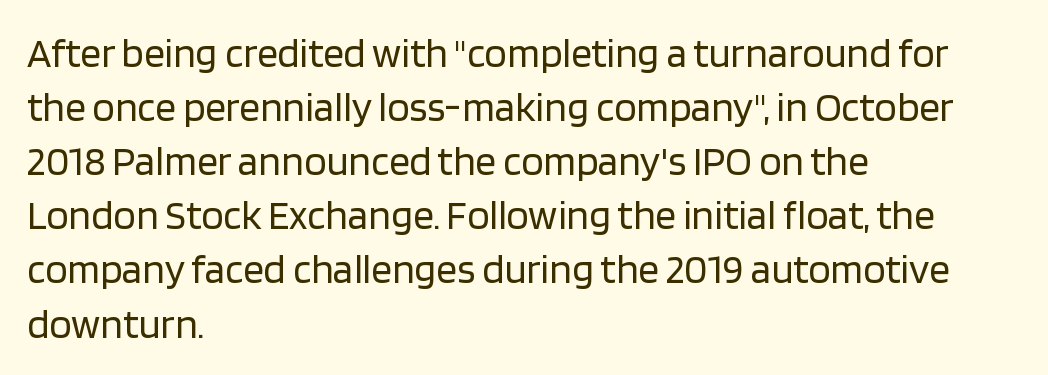
{"serif": "no", "italic": "no", "bold": "no", "weight": "regular", "width": "normal", "stroke_contrast": "low", "x_height": "large", "monospaced": "no", "underline": "no", "align": "left", "line_spacing": "normal", "line_spacing_ratio": 1.32, "letter_spacing": "normal", "letter_spacing_em": 0.0, "glyph_px": 41}
